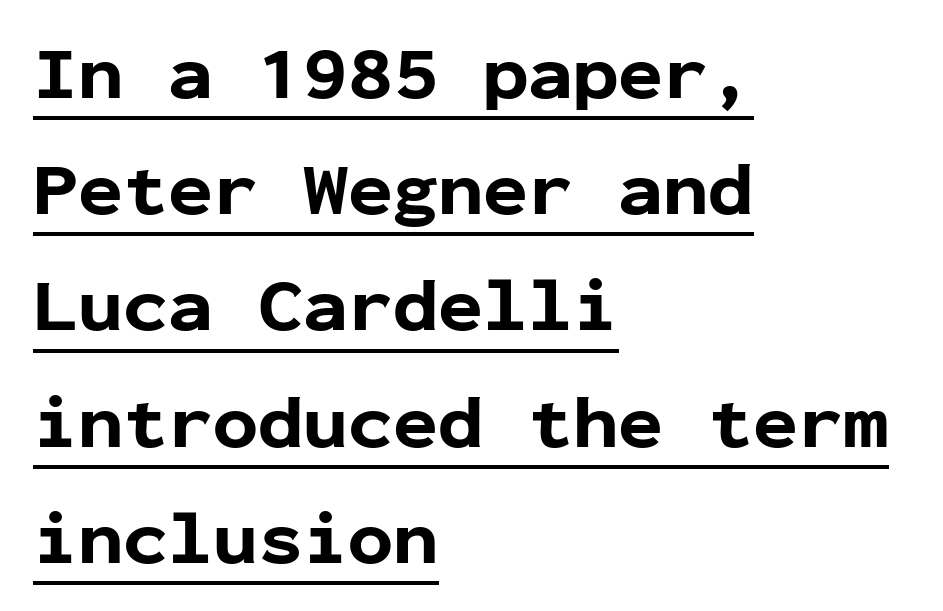
{"serif": "no", "italic": "no", "bold": "yes", "weight": "bold", "width": "normal", "stroke_contrast": "low", "x_height": "medium", "monospaced": "yes", "underline": "yes", "align": "left", "line_spacing": "normal", "line_spacing_ratio": 1.55, "letter_spacing": "normal", "letter_spacing_em": 0.0, "glyph_px": 75}
